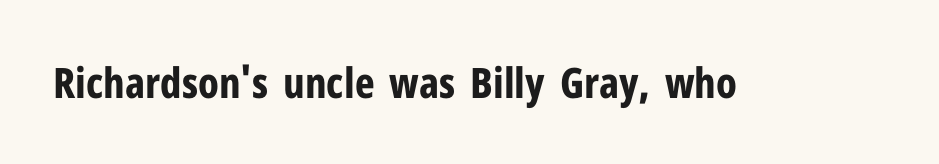
{"serif": "no", "italic": "no", "bold": "yes", "weight": "bold", "width": "condensed", "stroke_contrast": "low", "x_height": "medium", "monospaced": "no", "underline": "no", "letter_spacing": "normal", "letter_spacing_em": 0.0, "glyph_px": 42}
